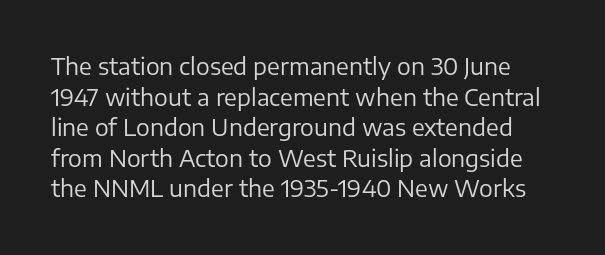
Q: Is the text bold? A: No.
Q: Is the text italic (slanted)? A: No, it is upright.
Q: Is the text underlined? A: No.
Q: Is the spacing between letters normal or unusually wide? A: Normal.
Q: Is the spacing between lines tight, normal or loose? A: Normal.
